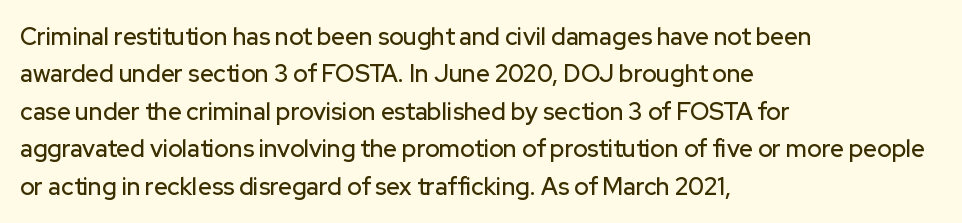
Q: Is the text italic (slanted)? A: No, it is upright.
Q: Is the text underlined? A: No.
Q: How is the paragraph aligned? A: Left-aligned.
Q: Is the spacing between letters normal or unusually wide? A: Normal.
Q: Is the spacing between lines tight, normal or loose? A: Normal.
